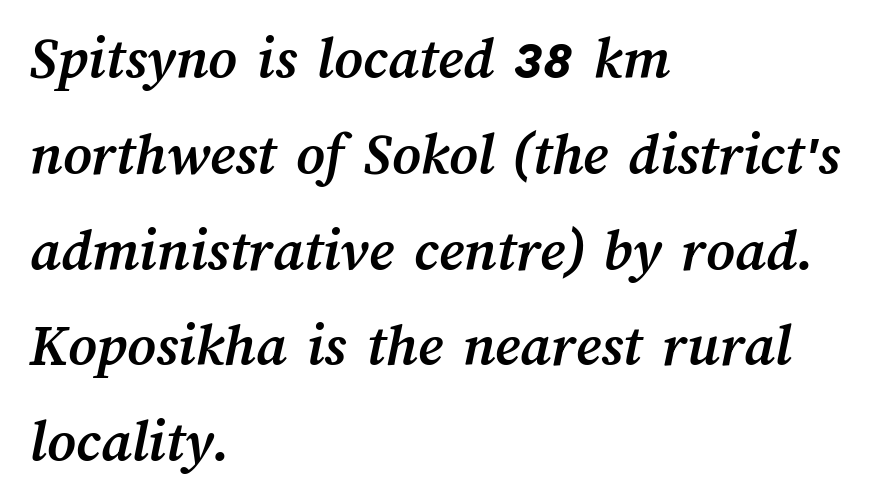
Spacing verdict: proportional, widths tailored to each character. Rule under the text: the space is simply empty. Weight: bold. The lines sit at an ordinary, default distance from one another. The rendering keeps characters at their native spacing.
